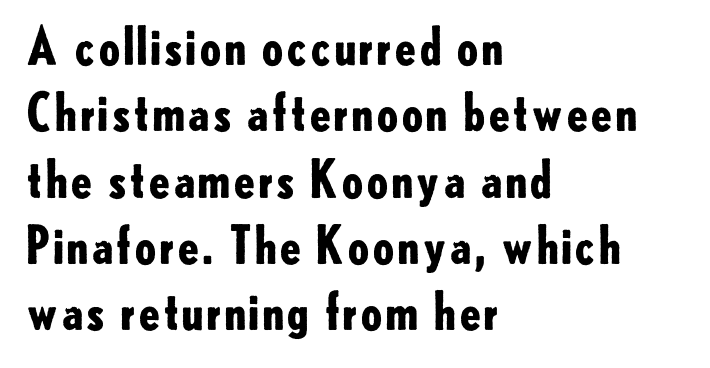
The image shows 51 px bold sans-serif type, upright; set left-aligned, normal line spacing (1.3x), normal letter spacing, not underlined; low stroke contrast and a small x-height.
